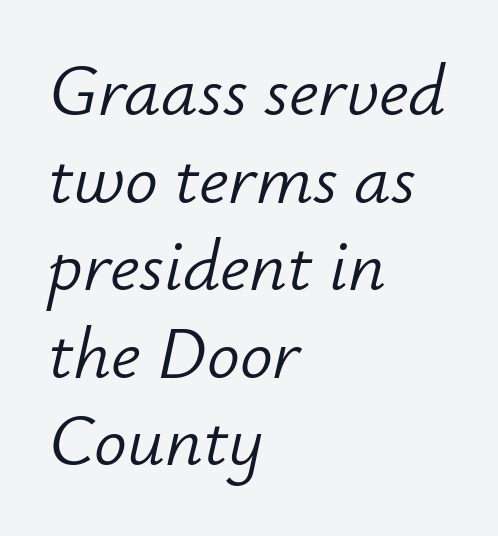
On a weight scale, this lands at 450 or below. Is this a fixed-width face? No — the glyphs have proportional, varying widths. There's an unmistakable incline to the writing here. Horizontal alignment here is leftward, the default for most running prose. Nobody touched the tracking dial on this one. The area under the type is left untouched.
